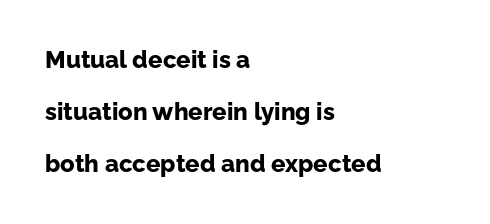
Upright lettering throughout. Compared with an ordinary text face, these strokes are far heavier — a full bold. Vertical spacing — loose. In terms of letterspacing, this is plain default setting. Teacher's note: observe the even left margin — that is flush-left alignment. Just letters on the line, the space beneath them empty.
